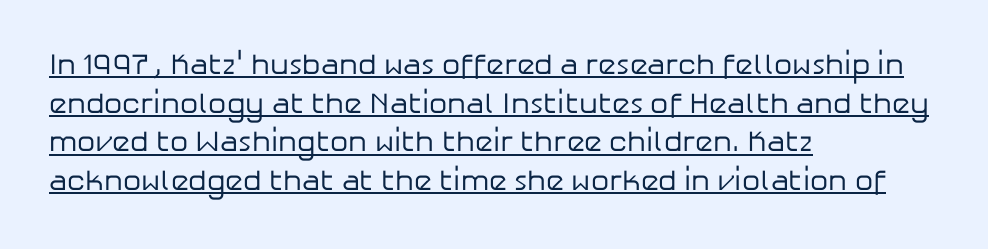
{"serif": "no", "italic": "no", "bold": "no", "weight": "regular", "width": "normal", "stroke_contrast": "low", "x_height": "medium", "monospaced": "no", "underline": "yes", "align": "left", "line_spacing": "normal", "line_spacing_ratio": 1.33, "letter_spacing": "normal", "letter_spacing_em": 0.0, "glyph_px": 29}
